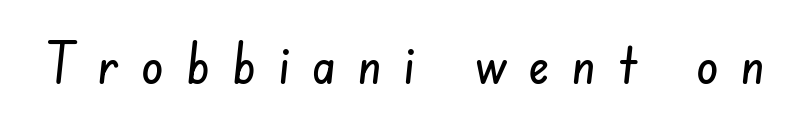
The image shows 56 px condensed sans-serif type; set unusually wide letter spacing (+0.39 em), not underlined; low stroke contrast and a small x-height.
